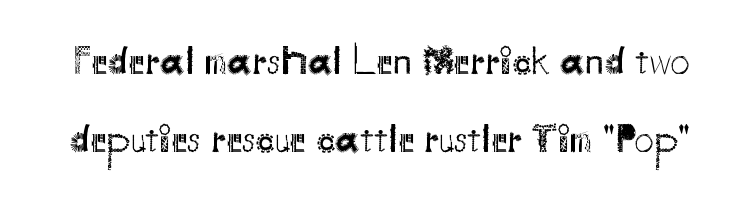
The image shows 39 px regular-weight sans-serif type, upright; set loose line spacing (1.99x), normal letter spacing, not underlined; medium stroke contrast and a small x-height.
